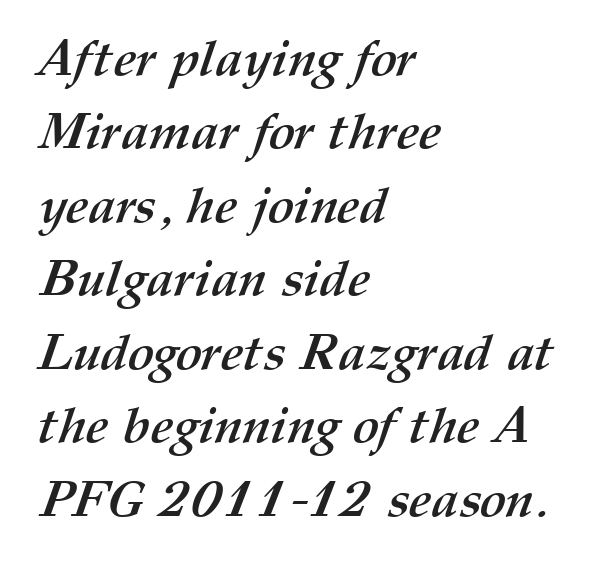
These lines stack with their left ends in a neat column. The block of text has a typical density, with ordinary space between rows. Students, note that the glyphs here touch the page at normal intervals. Decoration check: the copy has no underline.
